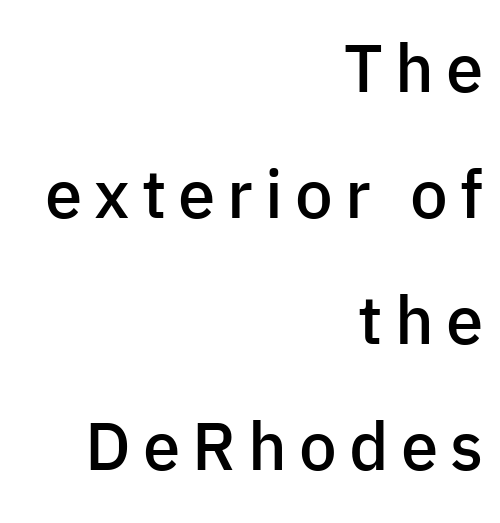
{"serif": "no", "italic": "no", "bold": "semi", "weight": "semibold", "width": "normal", "stroke_contrast": "low", "x_height": "medium", "monospaced": "no", "underline": "no", "align": "right", "line_spacing_ratio": 1.88, "glyph_px": 67}
